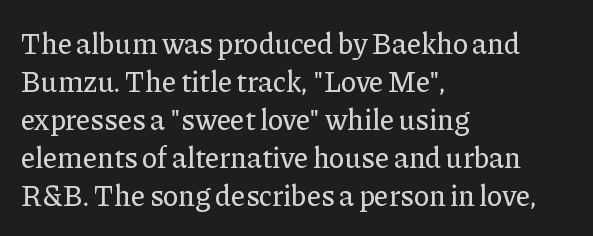
The image shows 29 px serif type, upright; set left-aligned, normal line spacing (1.31x), normal letter spacing, not underlined; low stroke contrast and a medium x-height.
